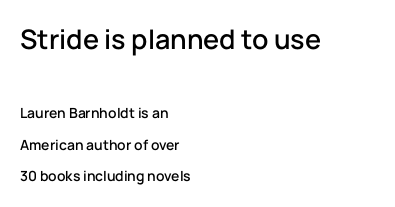
The image shows 27 px text type, upright; set left-aligned, loose line spacing (2.27x), normal letter spacing, not underlined; the first (top) block is 1.93x larger.
